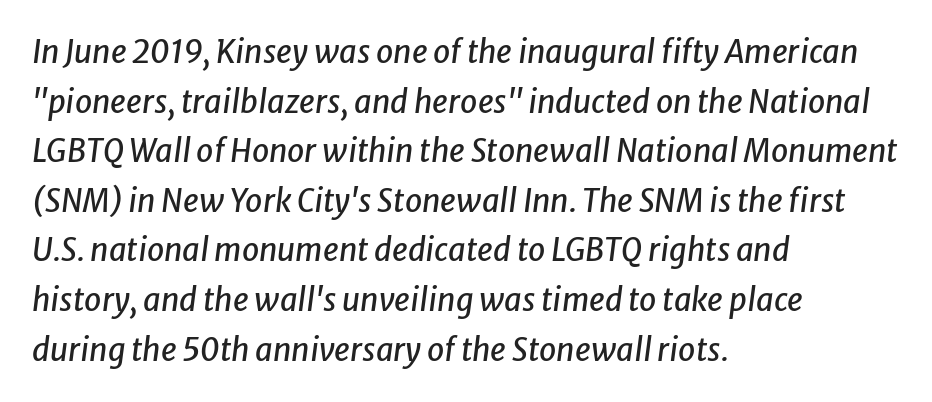
The image shows 31 px text type, italic (leaning right); set left-aligned, normal line spacing (1.6x), normal letter spacing, not underlined; low stroke contrast and a medium x-height.
